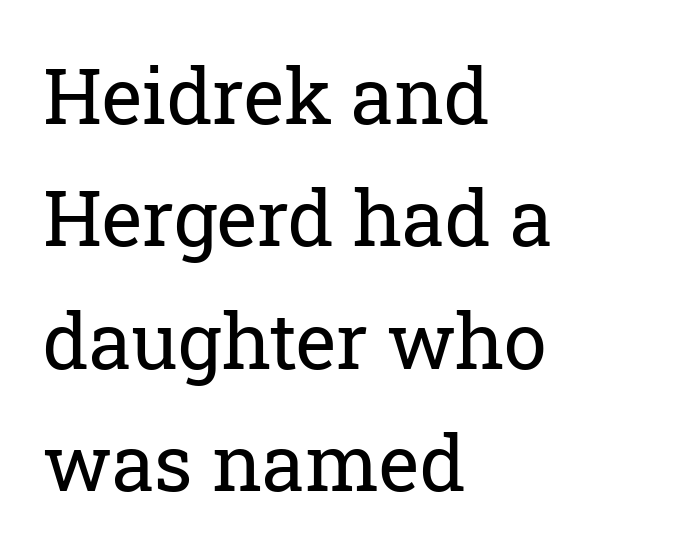
{"serif": "yes", "italic": "no", "bold": "no", "weight": "regular", "width": "normal", "stroke_contrast": "low", "x_height": "medium", "monospaced": "no", "underline": "no", "align": "left", "line_spacing": "normal", "line_spacing_ratio": 1.59, "letter_spacing": "normal", "letter_spacing_em": 0.0, "glyph_px": 77}
